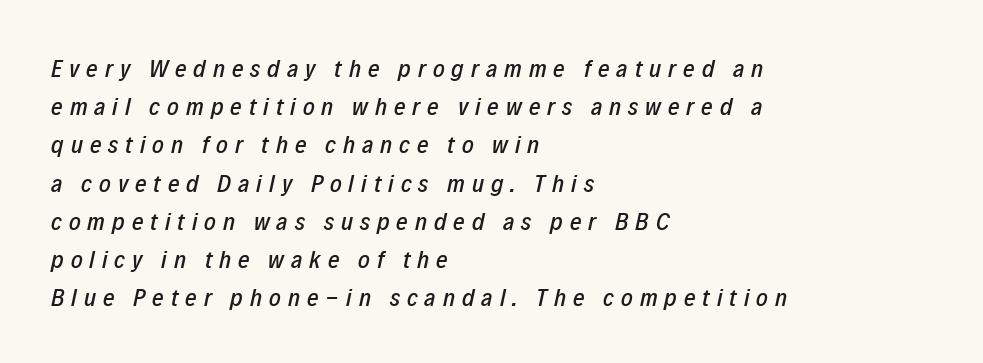
The gap between lines stays unmarked. The specimen reads as italic at a glance. Each new line begins a customary step beneath the previous one. Glyph-to-glyph distance is far greater than everyday printed text.
